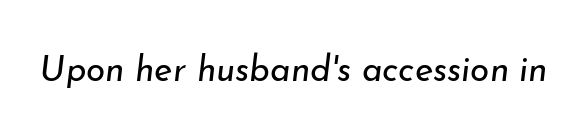
{"italic": "yes", "lean": "right", "slant_degrees": 7, "bold": "no", "weight": "regular", "width": "normal", "stroke_contrast": "low", "x_height": "small", "monospaced": "no", "underline": "no", "letter_spacing": "normal", "letter_spacing_em": 0.0, "glyph_px": 35}
